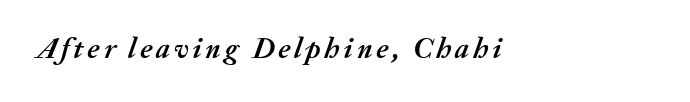
{"italic": "yes", "lean": "right", "slant_degrees": 20, "bold": "yes", "weight": "semibold", "width": "normal", "stroke_contrast": "medium", "x_height": "medium", "monospaced": "no", "underline": "no", "glyph_px": 29}
